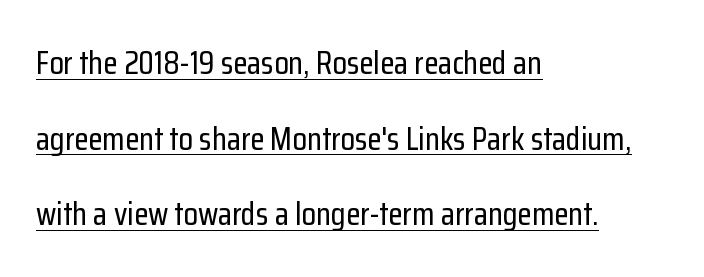
The image shows 33 px condensed sans-serif type, upright; set left-aligned, loose line spacing (2.29x), normal letter spacing, underlined; low stroke contrast and a medium x-height.
